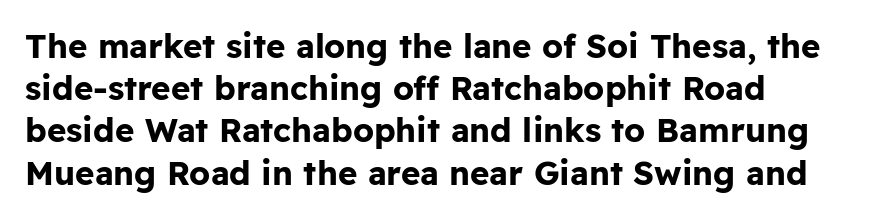
The characters look thick and weighty, a clear bold. The face used here is proportionally spaced, like ordinary book or web type. Posture: straight, roman, zero tilt. Observe the absence of serifs on each vertical stroke in this sample.
